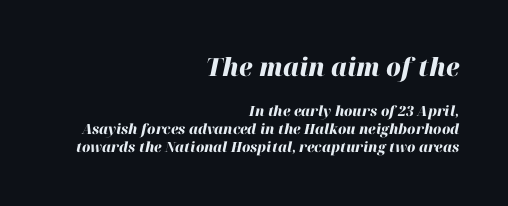
{"italic": "yes", "lean": "right", "slant_degrees": 12, "bold": "yes", "underline": "no", "align": "right", "line_spacing": "normal", "line_spacing_ratio": 1.28, "letter_spacing": "normal", "letter_spacing_em": 0.0, "larger_block": "first", "size_ratio": 1.79, "glyph_px": 25}
